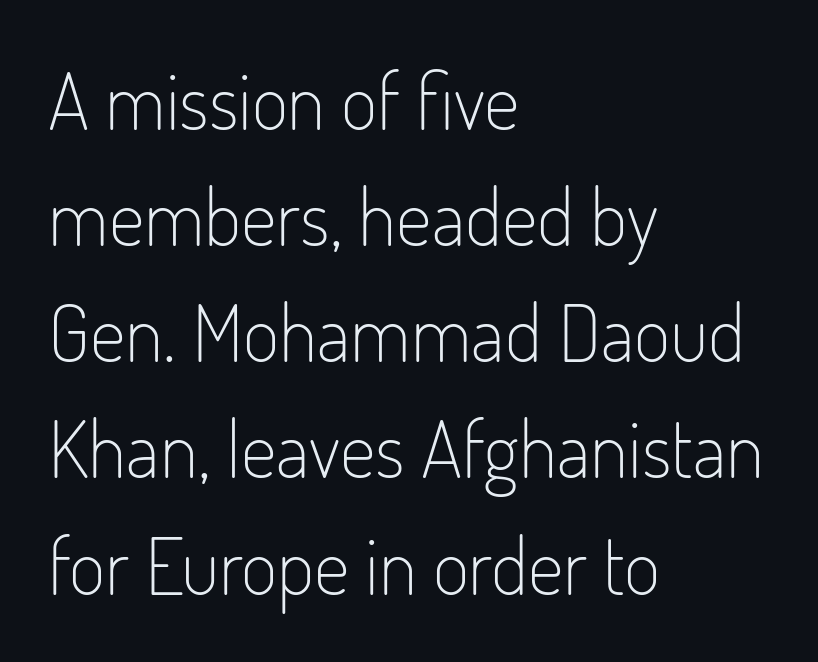
Q: Is the text bold? A: No.
Q: Is the text italic (slanted)? A: No, it is upright.
Q: Is the typeface a serif or a sans-serif typeface? A: Sans-serif.
Q: Is the text underlined? A: No.
Q: How is the paragraph aligned? A: Left-aligned.
Q: Is the spacing between letters normal or unusually wide? A: Normal.
Q: Is the spacing between lines tight, normal or loose? A: Normal.
Q: Width (condensed, normal, or wide)? A: Condensed.
Q: Stroke contrast? A: Low.
Q: x-height? A: Small.
Q: Monospaced? A: No.
